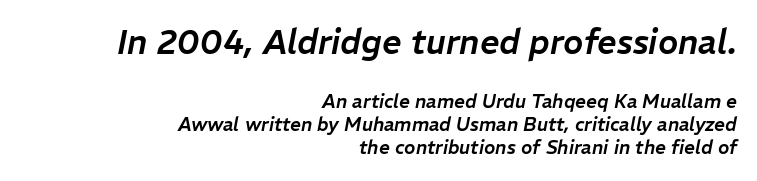
Q: Is the text italic (slanted)? A: Yes, it leans right by about 11 degrees.
Q: Is the text underlined? A: No.
Q: How is the paragraph aligned? A: Right-aligned.
Q: Is the spacing between letters normal or unusually wide? A: Normal.
Q: Which block of text is set in a larger size, the first (top) or the second (bottom)? A: The first (top) one.
Q: Width (condensed, normal, or wide)? A: Normal.
Q: Stroke contrast? A: Low.
Q: x-height? A: Medium.
Q: Monospaced? A: No.
